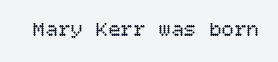
{"italic": "no", "bold": "no", "underline": "no", "letter_spacing": "normal", "letter_spacing_em": 0.0, "glyph_px": 21}
